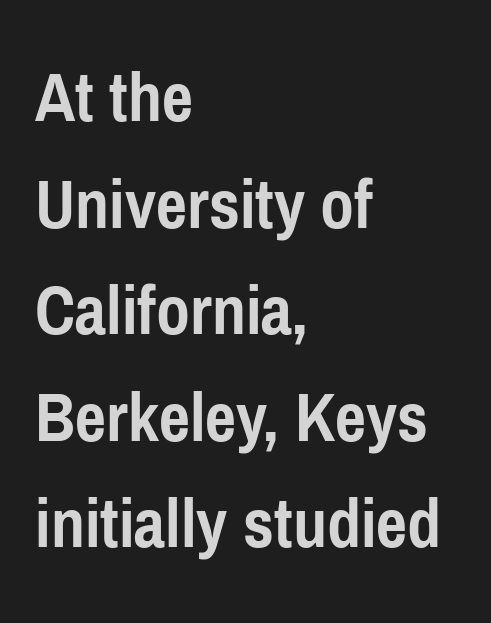
{"serif": "no", "italic": "no", "bold": "yes", "weight": "semibold", "width": "condensed", "stroke_contrast": "low", "x_height": "medium", "monospaced": "no", "underline": "no", "align": "left", "line_spacing": "normal", "line_spacing_ratio": 1.44, "letter_spacing": "normal", "letter_spacing_em": 0.0, "glyph_px": 74}
